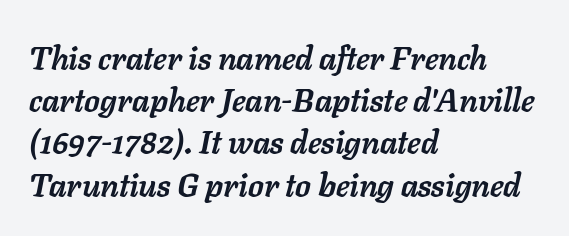
The image shows 32 px semibold type, italic (leaning right); set left-aligned, normal line spacing (1.32x), normal letter spacing, not underlined; low stroke contrast and a medium x-height.
